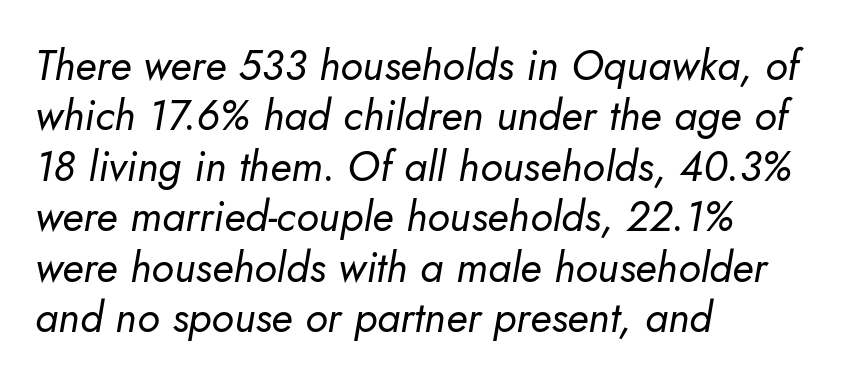
Q: Is the text bold? A: No.
Q: Is the text italic (slanted)? A: Yes, it leans right by about 5 degrees.
Q: Is the text underlined? A: No.
Q: How is the paragraph aligned? A: Left-aligned.
Q: Is the spacing between letters normal or unusually wide? A: Normal.
Q: Width (condensed, normal, or wide)? A: Normal.
Q: Stroke contrast? A: Low.
Q: x-height? A: Small.
Q: Monospaced? A: No.
